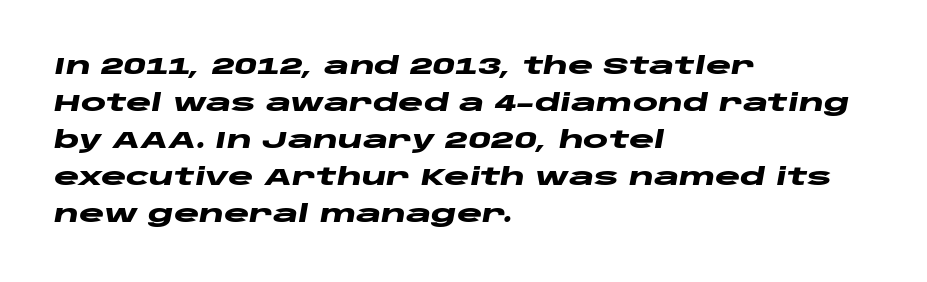
Strokes here are thick enough to call this a true bold. Descenders are the only things crossing below the line. The setting favours the left margin, as ordinary paragraphs usually do. Spacing between characters is what you'd get straight out of the box. Quick note: interline space is typical. Slant detected: the letters are inclined.
